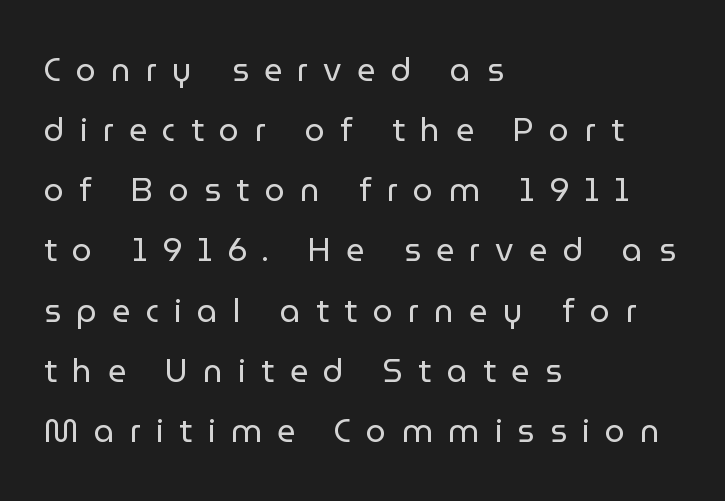
The image shows 32 px regular-weight sans-serif type, upright; set left-aligned, line spacing 1.88x, unusually wide letter spacing (+0.48 em), not underlined; low stroke contrast and a medium x-height.
